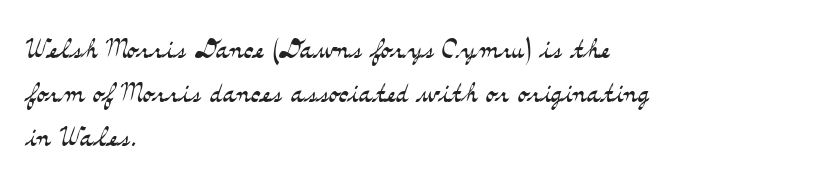
Only glyphs here, with clear space below each row. These lines are rendered in a variable-pitch font. Examine the stroke ends and you'll spot serifs. Stems and bowls with no extra thickness — not bold.
